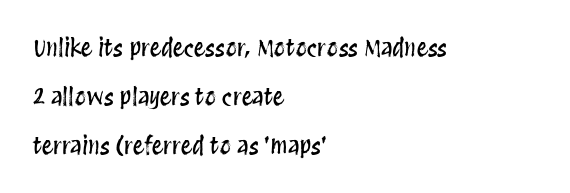
Q: Is the text italic (slanted)? A: No, it is upright.
Q: Is the text underlined? A: No.
Q: How is the paragraph aligned? A: Left-aligned.
Q: Is the spacing between letters normal or unusually wide? A: Normal.
Q: Is the spacing between lines tight, normal or loose? A: Loose.
